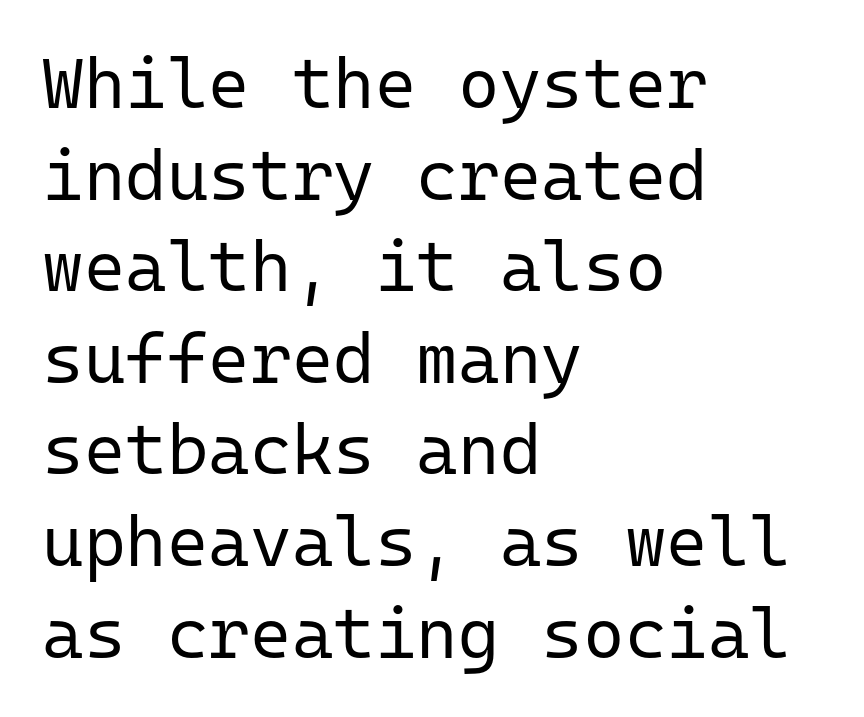
Caption: face not bold, strokes unweighted. Summary of vertical rhythm: regular, with standard interline spacing. The compositor pushed each line to the left boundary. The space beneath each line is pristine and unruled. To sum up the face: it is a sans, with no serifs.
